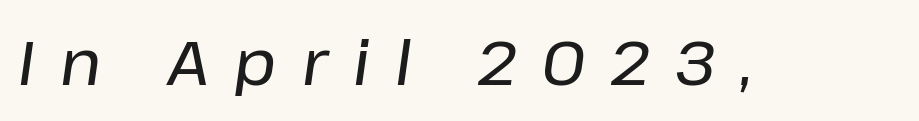
There is plenty of visible air inserted between adjacent glyphs. Unmarked baselines from the first word to the last. Spacing verdict: proportional, widths tailored to each character. Yep, that's italic — everything's leaning.
